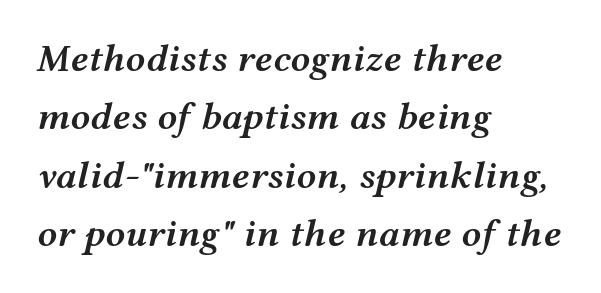
{"italic": "yes", "lean": "right", "slant_degrees": 12, "bold": "semi", "weight": "semibold", "width": "wide", "stroke_contrast": "medium", "x_height": "medium", "monospaced": "no", "underline": "no", "align": "left", "line_spacing": "normal", "line_spacing_ratio": 1.5, "letter_spacing": "normal", "letter_spacing_em": 0.0, "glyph_px": 39}
